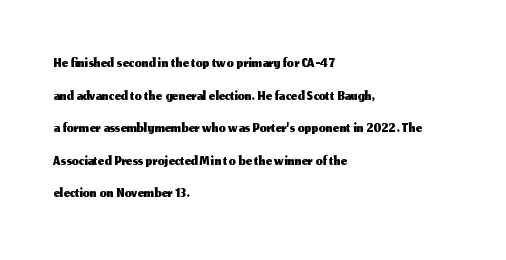
The string is rendered with underlining switched off. Successive baselines arrive at the customary interval. The paragraph shown leans on its left margin. Do the letters lean? They stand straight. The passage shown has conventional tracking throughout.
